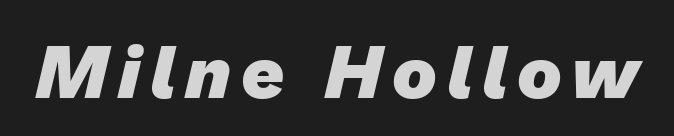
The image shows 75 px heavy sans-serif type; set not underlined; low stroke contrast and a medium x-height.
